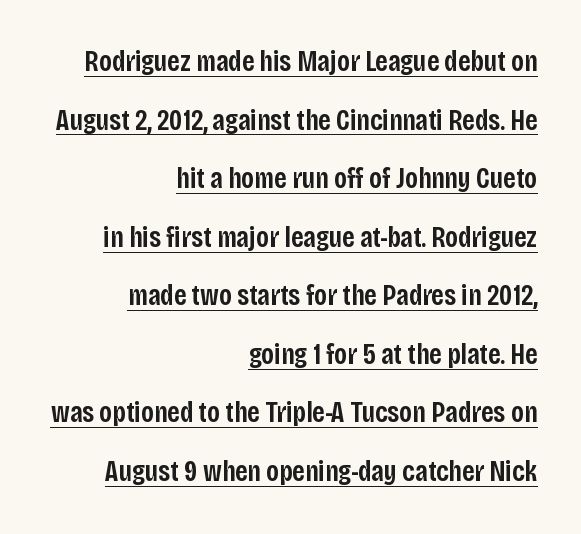
{"serif": "no", "italic": "no", "bold": "semi", "weight": "semibold", "width": "condensed", "stroke_contrast": "low", "x_height": "large", "monospaced": "no", "underline": "yes", "align": "right", "line_spacing": "loose", "line_spacing_ratio": 2.02, "letter_spacing": "normal", "letter_spacing_em": 0.0, "glyph_px": 29}
